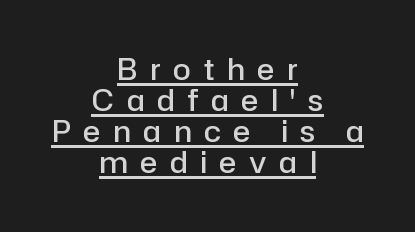
Students, this is semibold: more ink than regular, less than bold. The passage shown is typed in a proportional face where columns would drift. Each line of the rendering has a horizontal stroke beneath the glyphs. Unlike a traditional serif, this face leaves its strokes unadorned. Both edges are ragged and mirror each other, which tells us the setting is centered. The horizontal fit of the characters is loose and conspicuously gappy.
